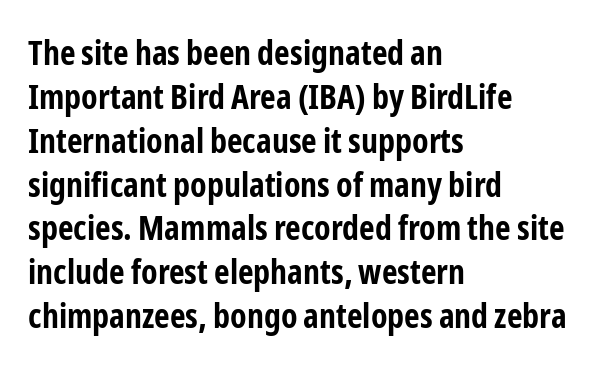
This is heavy type, rendered in bold. The words here are not underlined. Visually the block forms a straight wall on the left and a jagged coastline on the right. The passage shown has conventional tracking throughout. The lines sit at an ordinary, default distance from one another. Here the designer chose a conventional face with non-uniform glyph widths.
